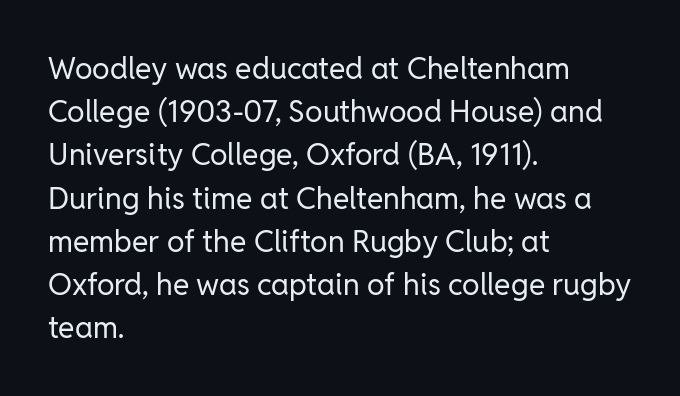
Nope, not italic — everything's standing straight. The rendering shows plain stroke endings on the letterforms — a sans-serif design. Evenly set lines give the paragraph a standard silhouette. Letters rest on an invisible, unmarked baseline.
